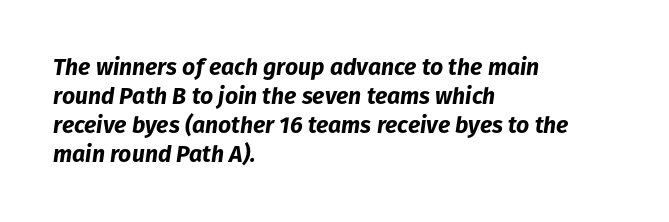
Anything drawn beneath the words? Only blank space. Honestly, the row spacing looks completely unremarkable. Slanted lettering throughout. Leftover space on each line is placed entirely after the last word. Here the glyphs are tracked normally, forming tight word shapes. A full-strength bold gives these letters their thick strokes.
